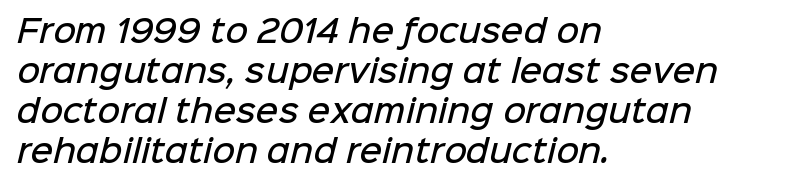
{"serif": "no", "bold": "semi", "weight": "semibold", "width": "normal", "stroke_contrast": "low", "x_height": "medium", "monospaced": "no", "underline": "no", "align": "left", "line_spacing": "normal", "line_spacing_ratio": 1.29, "letter_spacing": "normal", "letter_spacing_em": 0.0, "glyph_px": 31}
